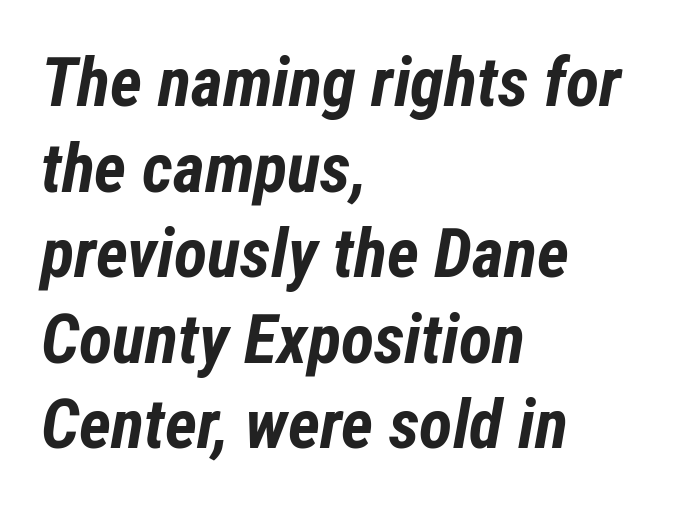
The image shows 69 px bold, condensed type, italic (leaning right); set left-aligned, line spacing 1.24x, normal letter spacing, not underlined; low stroke contrast and a medium x-height.
